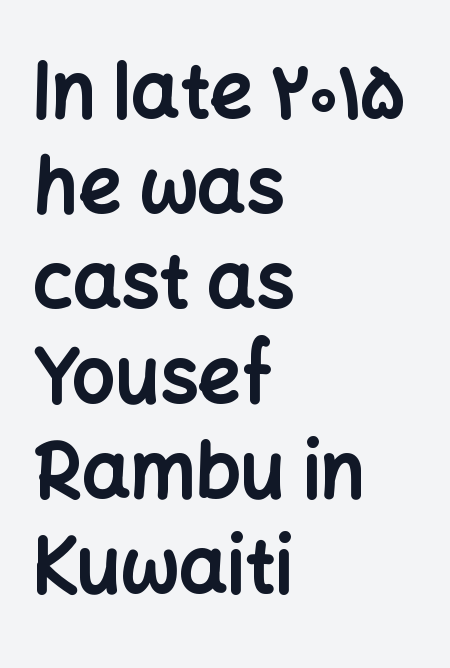
Q: Is the text bold? A: Yes.
Q: Is the text italic (slanted)? A: No, it is upright.
Q: Is the typeface a serif or a sans-serif typeface? A: Sans-serif.
Q: Is the text underlined? A: No.
Q: How is the paragraph aligned? A: Left-aligned.
Q: Is the spacing between letters normal or unusually wide? A: Normal.
Q: Is the spacing between lines tight, normal or loose? A: Normal.
Q: Width (condensed, normal, or wide)? A: Normal.
Q: Stroke contrast? A: Low.
Q: x-height? A: Medium.
Q: Monospaced? A: No.
